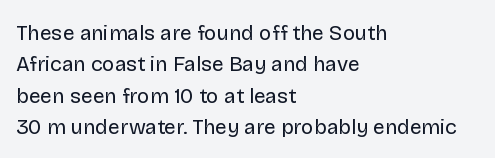
Q: Is the text bold? A: No.
Q: Is the text italic (slanted)? A: No, it is upright.
Q: Is the text underlined? A: No.
Q: How is the paragraph aligned? A: Left-aligned.
Q: Is the spacing between letters normal or unusually wide? A: Normal.
Q: Is the spacing between lines tight, normal or loose? A: Normal.
